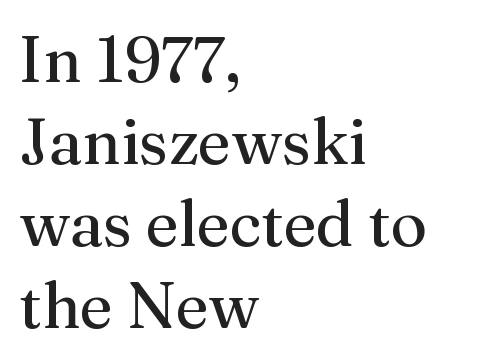
The lettering stays uniformly vertical, giving the passage a roman look. Do the characters align in a grid? No, the font is proportional. Underline: absent. Horizontal bands of white between lines are of average thickness. Visually the block forms a straight wall on the left and a jagged coastline on the right. A typesetter would label this face a serif.
